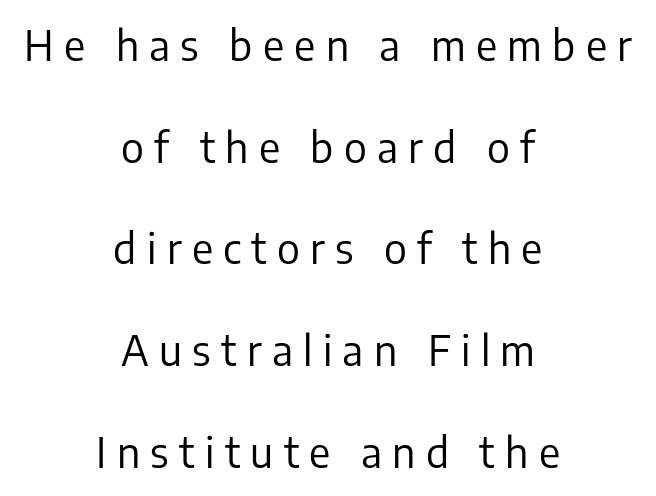
Q: Is the text bold? A: No.
Q: Is the text italic (slanted)? A: No, it is upright.
Q: Is the typeface a serif or a sans-serif typeface? A: Sans-serif.
Q: Is the text underlined? A: No.
Q: How is the paragraph aligned? A: Centered.
Q: Is the spacing between letters normal or unusually wide? A: Unusually wide.
Q: Is the spacing between lines tight, normal or loose? A: Loose.
Q: Width (condensed, normal, or wide)? A: Normal.
Q: Stroke contrast? A: Low.
Q: x-height? A: Medium.
Q: Monospaced? A: No.
